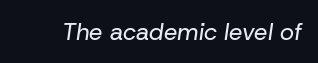
Q: Is the text bold? A: No.
Q: Is the text italic (slanted)? A: Yes, it leans right by about 8 degrees.
Q: Is the text underlined? A: No.
Q: Is the spacing between letters normal or unusually wide? A: Normal.
